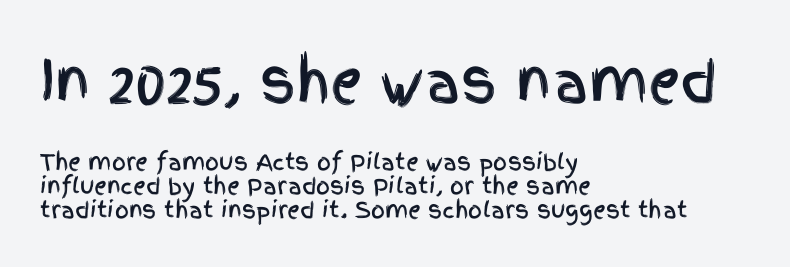
{"serif": "no", "italic": "no", "width": "condensed", "x_height": "large", "monospaced": "no", "underline": "no", "align": "left", "line_spacing": "tight", "line_spacing_ratio": 1.08, "letter_spacing": "normal", "letter_spacing_em": 0.0, "larger_block": "first", "size_ratio": 2.55, "glyph_px": 56}
